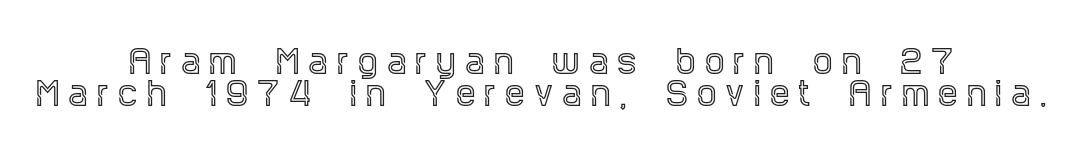
Q: Is the text italic (slanted)? A: No, it is upright.
Q: Is the typeface a serif or a sans-serif typeface? A: Serif.
Q: Is the text underlined? A: No.
Q: How is the paragraph aligned? A: Centered.
Q: Is the spacing between letters normal or unusually wide? A: Unusually wide.
Q: Is the spacing between lines tight, normal or loose? A: Tight.
Q: Width (condensed, normal, or wide)? A: Condensed.
Q: x-height? A: Large.
Q: Monospaced? A: No.
